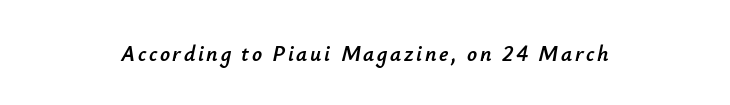
Notice how the stems are inclined rather than vertical — that's the hallmark of italics. Alignment: centered. Underlining? Definitely not there.
